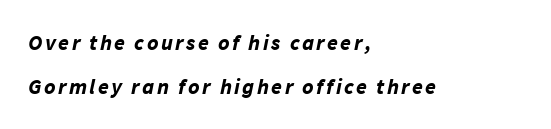
Notice how the stems are inclined rather than vertical — that's the hallmark of italics. The space between consecutive lines is lavish. I'd describe the lettering as bold — thick and assertive. The compositor pushed each line to the left boundary.
